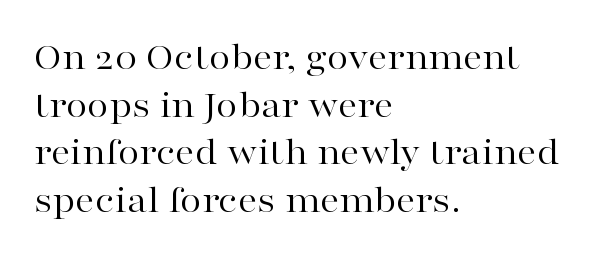
Q: Is the text bold? A: No.
Q: Is the text italic (slanted)? A: No, it is upright.
Q: Is the typeface a serif or a sans-serif typeface? A: Serif.
Q: Is the text underlined? A: No.
Q: How is the paragraph aligned? A: Left-aligned.
Q: Is the spacing between letters normal or unusually wide? A: Normal.
Q: Width (condensed, normal, or wide)? A: Wide.
Q: Stroke contrast? A: High.
Q: x-height? A: Medium.
Q: Monospaced? A: No.
